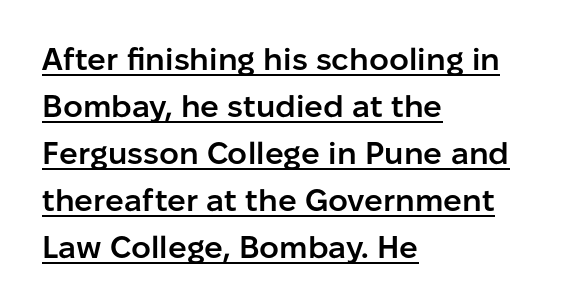
{"serif": "no", "italic": "no", "bold": "semi", "weight": "semibold", "width": "normal", "stroke_contrast": "low", "x_height": "medium", "monospaced": "no", "underline": "yes", "align": "left", "line_spacing": "normal", "line_spacing_ratio": 1.52, "letter_spacing": "normal", "letter_spacing_em": 0.0, "glyph_px": 31}
